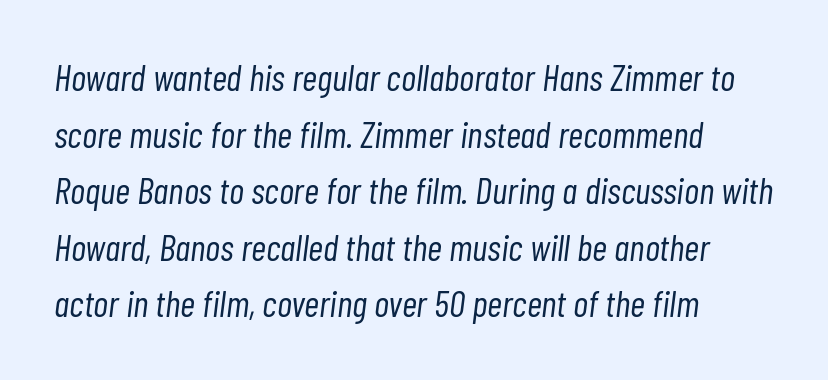
{"italic": "yes", "lean": "right", "slant_degrees": 7, "bold": "no", "weight": "light", "width": "condensed", "stroke_contrast": "low", "x_height": "medium", "monospaced": "no", "underline": "no", "align": "left", "line_spacing": "normal", "line_spacing_ratio": 1.53, "letter_spacing": "normal", "letter_spacing_em": 0.0, "glyph_px": 37}
